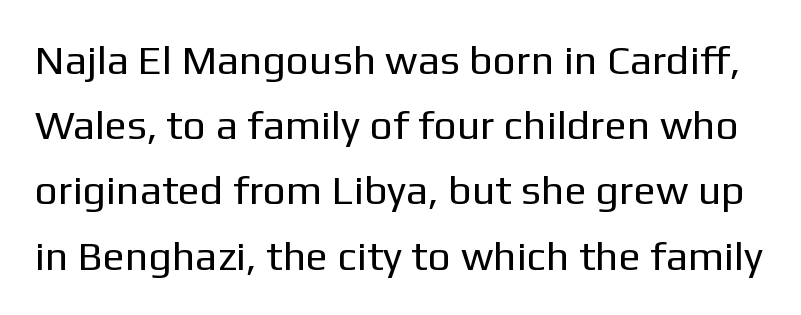
{"serif": "no", "italic": "no", "bold": "no", "weight": "regular", "width": "normal", "stroke_contrast": "low", "x_height": "medium", "monospaced": "no", "underline": "no", "line_spacing": "normal", "line_spacing_ratio": 1.59, "letter_spacing": "normal", "letter_spacing_em": 0.0, "glyph_px": 41}
